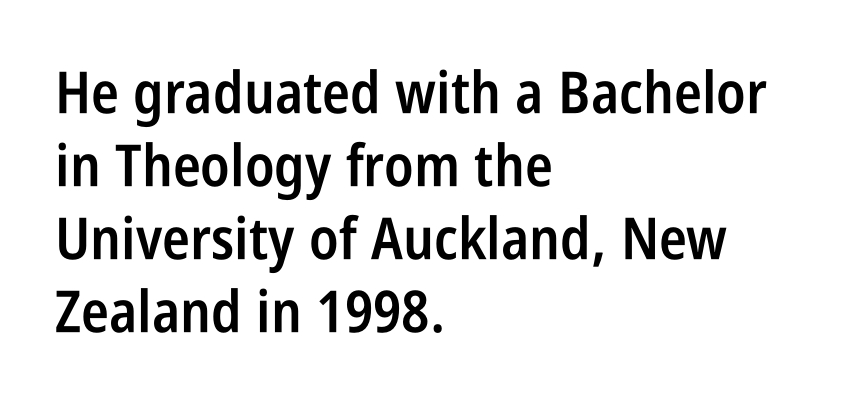
{"serif": "no", "italic": "no", "bold": "semi", "weight": "semibold", "width": "condensed", "stroke_contrast": "low", "x_height": "large", "monospaced": "no", "underline": "no", "align": "left", "line_spacing": "normal", "line_spacing_ratio": 1.26, "letter_spacing": "normal", "letter_spacing_em": 0.0, "glyph_px": 58}
